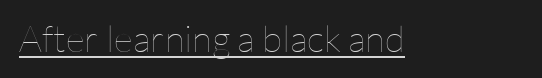
Q: Is the text bold? A: No.
Q: Is the text italic (slanted)? A: No, it is upright.
Q: Is the text underlined? A: Yes.
Q: Is the spacing between letters normal or unusually wide? A: Normal.
Q: Width (condensed, normal, or wide)? A: Normal.
Q: Stroke contrast? A: Low.
Q: x-height? A: Medium.
Q: Monospaced? A: No.
